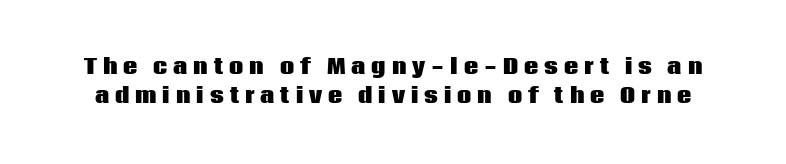
{"italic": "no", "bold": "yes", "underline": "no", "line_spacing": "normal", "line_spacing_ratio": 1.45, "letter_spacing": "wide", "letter_spacing_em": 0.3, "glyph_px": 20}
